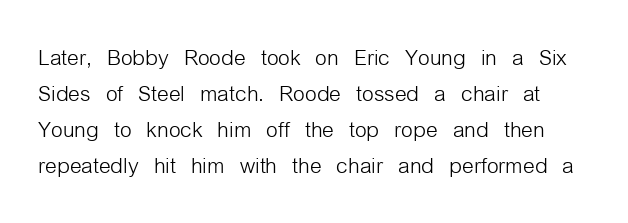
Q: Is the text bold? A: No.
Q: Is the text italic (slanted)? A: No, it is upright.
Q: Is the typeface a serif or a sans-serif typeface? A: Sans-serif.
Q: Is the text underlined? A: No.
Q: Is the spacing between letters normal or unusually wide? A: Normal.
Q: Width (condensed, normal, or wide)? A: Condensed.
Q: Stroke contrast? A: Low.
Q: x-height? A: Medium.
Q: Monospaced? A: No.
